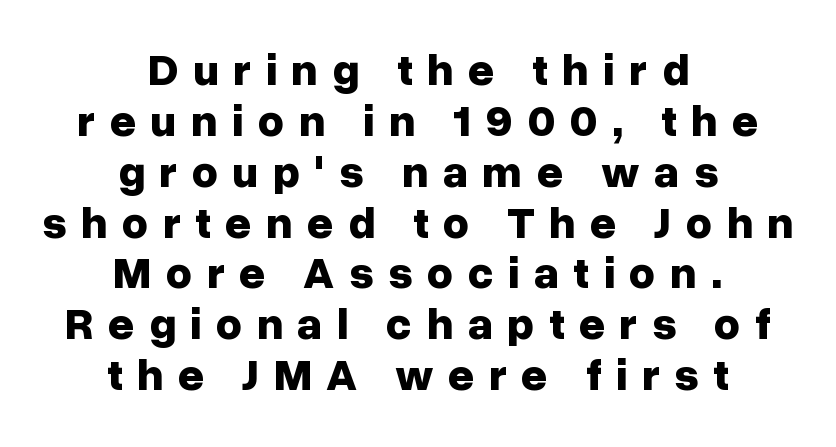
The image shows 45 px bold sans-serif type, upright; set centered, tight line spacing (1.13x), unusually wide letter spacing (+0.32 em), not underlined; low stroke contrast and a medium x-height.
